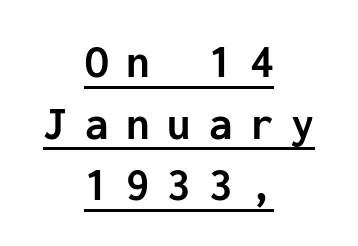
{"serif": "no", "italic": "no", "bold": "yes", "weight": "semibold", "width": "normal", "stroke_contrast": "low", "x_height": "medium", "monospaced": "yes", "underline": "yes", "align": "center", "line_spacing": "normal", "line_spacing_ratio": 1.31, "letter_spacing": "wide", "letter_spacing_em": 0.38, "glyph_px": 47}
